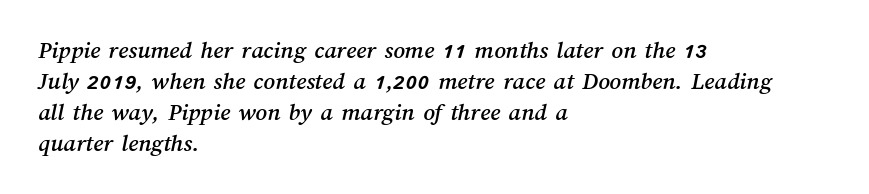
The image shows 25 px text type; set left-aligned, line spacing 1.24x, normal letter spacing, not underlined.
